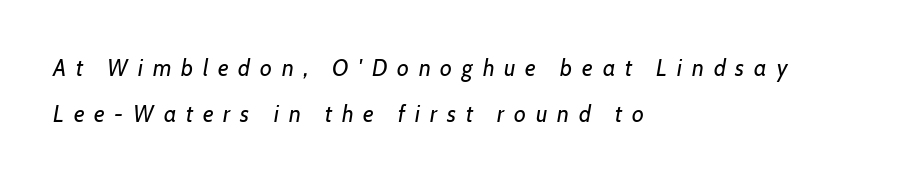
The image shows 23 px text type, italic (leaning right); set left-aligned, loose line spacing (2.02x), unusually wide letter spacing (+0.43 em), not underlined.
